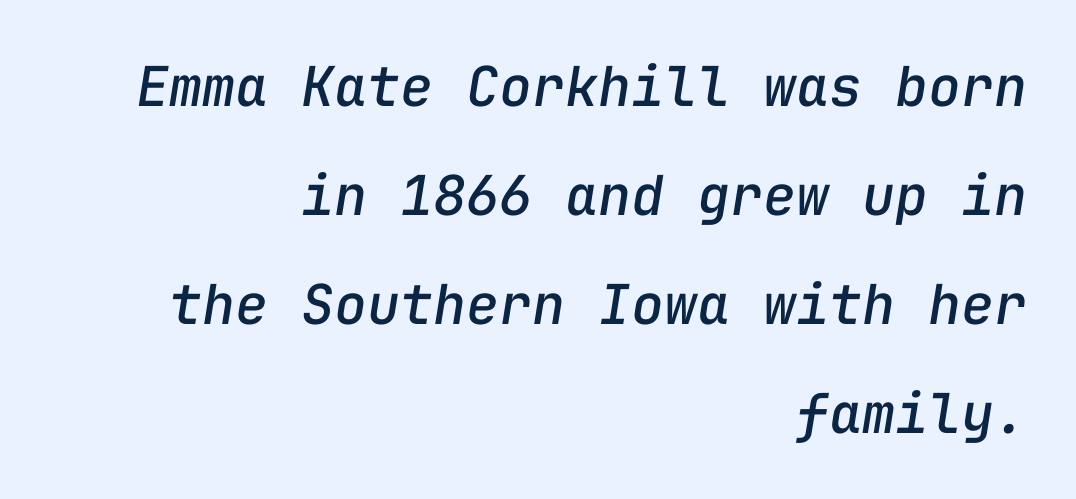
The image shows 55 px text type, italic (leaning right), monospaced; set right-aligned, loose line spacing (1.98x), normal letter spacing, not underlined; low stroke contrast and a medium x-height.
